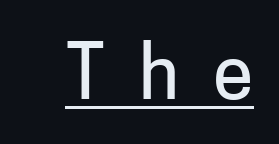
The image shows 73 px sans-serif type, upright; set unusually wide letter spacing (+0.47 em), underlined; low stroke contrast and a medium x-height.
